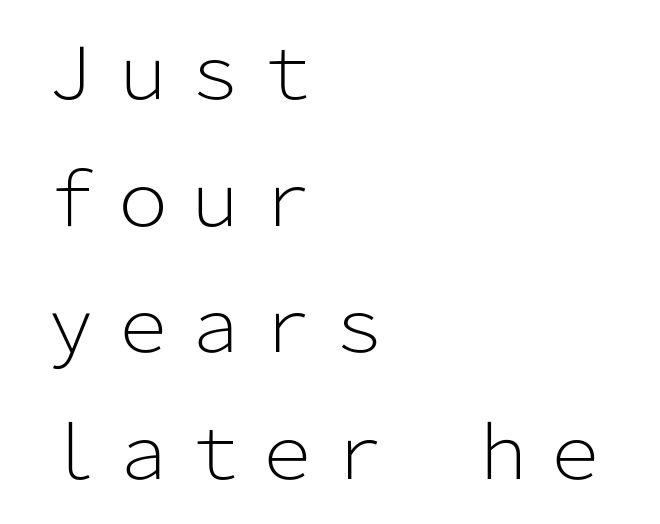
Q: Is the text bold? A: No.
Q: Is the text italic (slanted)? A: No, it is upright.
Q: Is the typeface a serif or a sans-serif typeface? A: Sans-serif.
Q: Is the text underlined? A: No.
Q: How is the paragraph aligned? A: Left-aligned.
Q: Is the spacing between letters normal or unusually wide? A: Normal.
Q: Width (condensed, normal, or wide)? A: Normal.
Q: Stroke contrast? A: Low.
Q: x-height? A: Medium.
Q: Monospaced? A: No.
